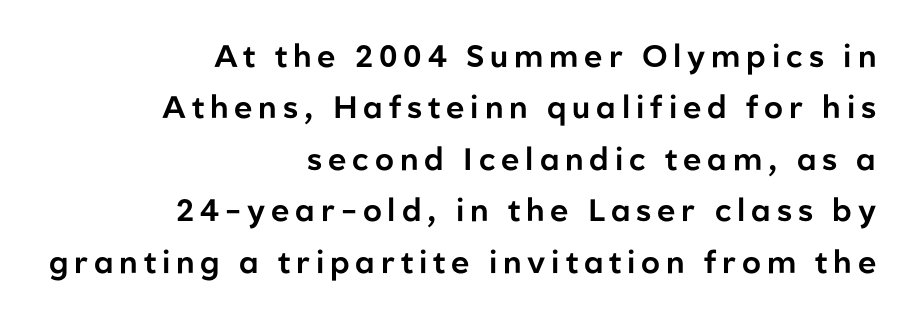
Rule under the text: the space is simply empty. A flush-right, rag-left setting is used for this passage. Is this a fixed-width face? No — the glyphs have proportional, varying widths. Notice how the stems are strictly vertical — no italics here. Nope, no serifs anywhere on these letters. Whoever set this chose a conventional vertical rhythm.
